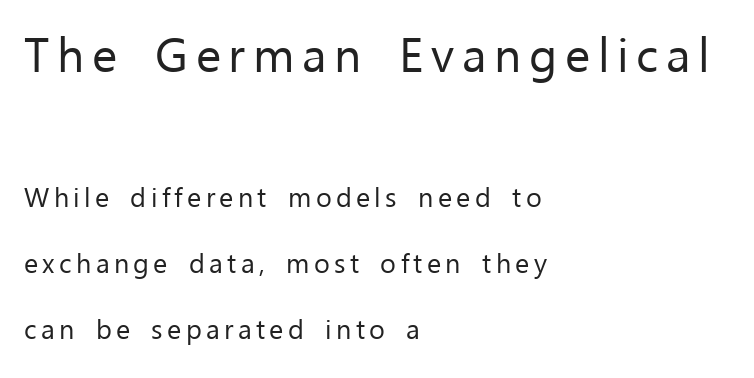
Here the designer chose a conventional face with non-uniform glyph widths. This layout puts the oversized block above and the modest block below. A great deal of white space separates one row of letters from the next. If you drew a line through each stem, it would be perfectly vertical.
